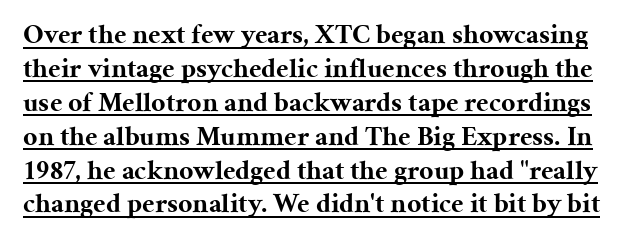
No italicization has been applied; the sample stays upright. Do the characters align in a grid? No, the font is proportional. These lines keep a tight, regular rhythm from letter to letter. Does the weight exceed regular? Yes, all the way to bold. The face used here appears with an underline applied. Stroke terminals: seriffed.
